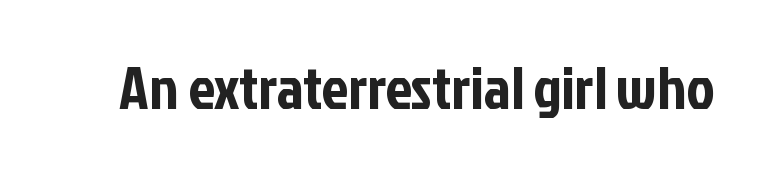
The image shows 60 px condensed sans-serif type, upright; set normal letter spacing, not underlined; low stroke contrast and a medium x-height.
